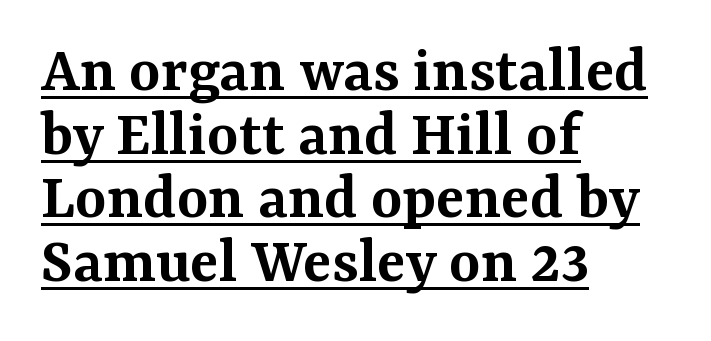
Casual observation: everything's shoved over to the left. Leading is clearly below the norm, producing a dense column. Classification — serif. The type is set solid horizontally, with unmodified tracking.
